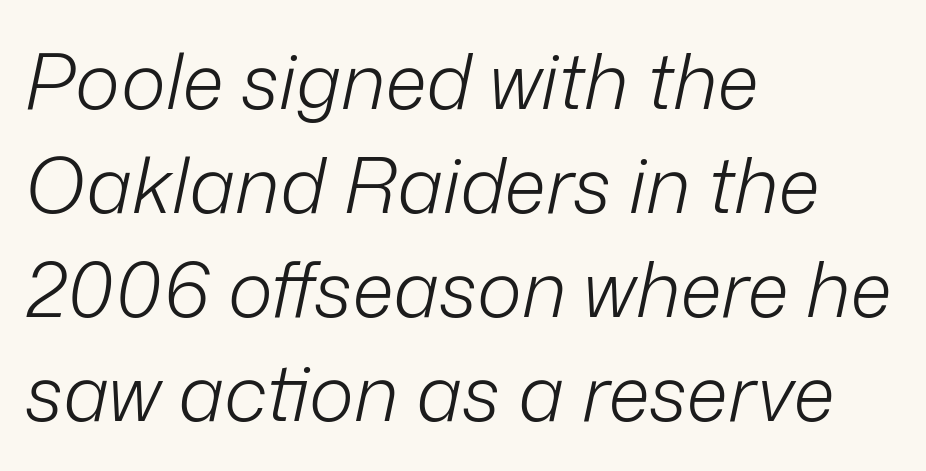
Q: Is the text bold? A: No.
Q: Is the text italic (slanted)? A: Yes, it leans right by about 12 degrees.
Q: Is the text underlined? A: No.
Q: How is the paragraph aligned? A: Left-aligned.
Q: Is the spacing between letters normal or unusually wide? A: Normal.
Q: Is the spacing between lines tight, normal or loose? A: Normal.
Q: Width (condensed, normal, or wide)? A: Normal.
Q: Stroke contrast? A: Low.
Q: x-height? A: Medium.
Q: Monospaced? A: No.
